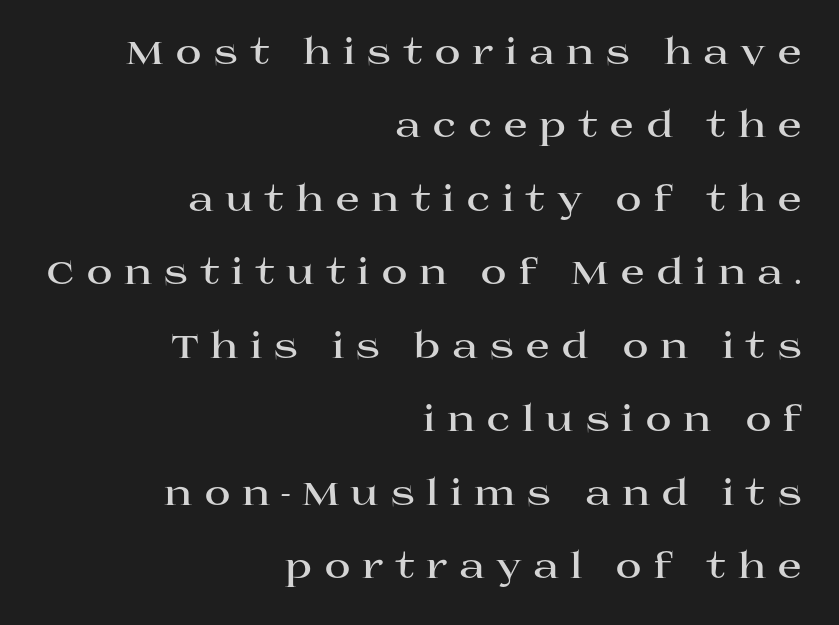
The image shows 36 px bold, wide serif type, upright; set right-aligned, loose line spacing (2.04x), unusually wide letter spacing (+0.31 em), not underlined; high stroke contrast and a large x-height.
